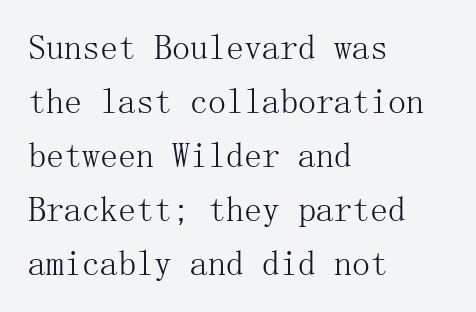
Nothing unusual about the tracking: characters are spaced as the font intends. Italic: no, the glyphs are upright roman. Ink coverage per letter is moderate at most. Old-style or modern, the face here clearly has serifs. The lines are quadded left. The rendering uses a moderate line-height, typical for paragraphs.
